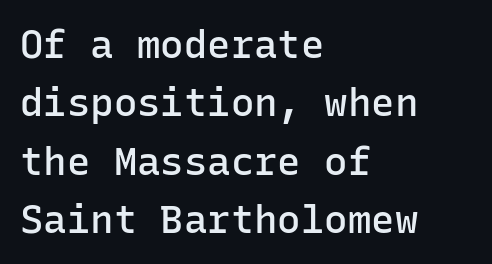
As a designer I'd log this as weight 600, semibold. Letters rest on an invisible, unmarked baseline. The paragraph shown leans on its left margin. The letters march in equal steps, a hallmark of fixed-pitch type. Is there much room between lines? A standard amount, neither cramped nor airy. Italic? Not at all — the glyphs are vertical.
